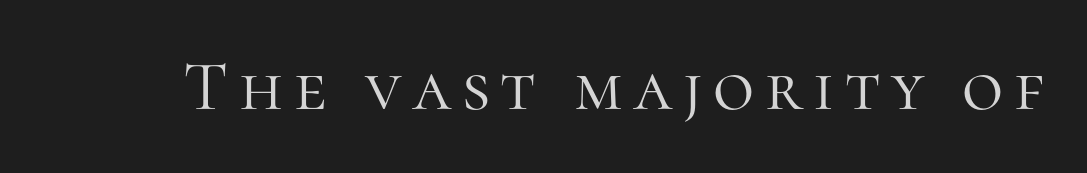
The image shows 71 px light serif type, upright; set not underlined; high stroke contrast and a medium x-height.
